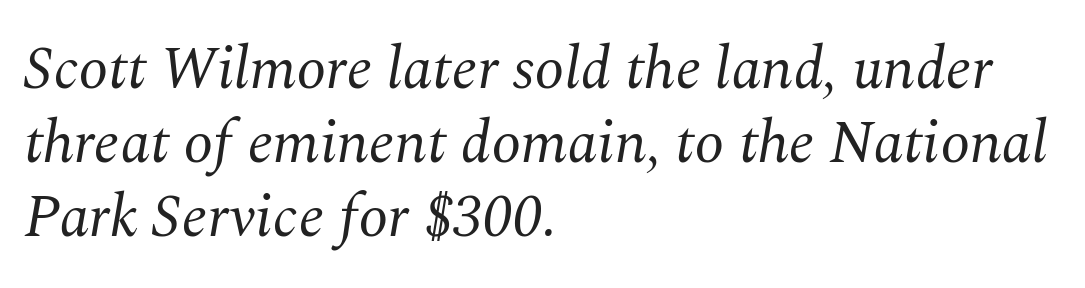
Q: Is the text bold? A: No.
Q: Is the text italic (slanted)? A: Yes, it leans right by about 10 degrees.
Q: Is the typeface a serif or a sans-serif typeface? A: Serif.
Q: Is the text underlined? A: No.
Q: How is the paragraph aligned? A: Left-aligned.
Q: Is the spacing between letters normal or unusually wide? A: Normal.
Q: Width (condensed, normal, or wide)? A: Normal.
Q: Stroke contrast? A: Medium.
Q: x-height? A: Medium.
Q: Monospaced? A: No.
